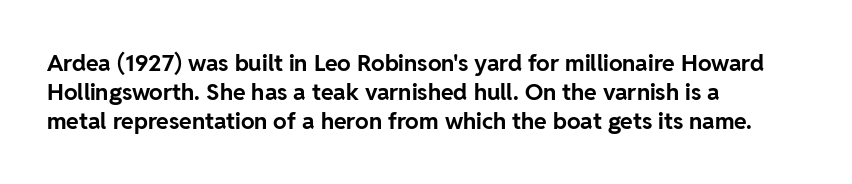
{"italic": "no", "bold": "yes", "underline": "no", "align": "left", "line_spacing": "normal", "line_spacing_ratio": 1.27, "letter_spacing": "normal", "letter_spacing_em": 0.0, "glyph_px": 23}
